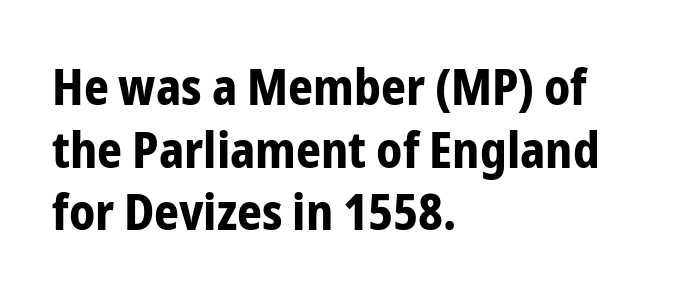
{"serif": "no", "italic": "no", "bold": "yes", "weight": "bold", "width": "condensed", "stroke_contrast": "low", "x_height": "medium", "monospaced": "no", "underline": "no", "align": "left", "line_spacing": "normal", "line_spacing_ratio": 1.28, "letter_spacing": "normal", "letter_spacing_em": 0.0, "glyph_px": 49}
